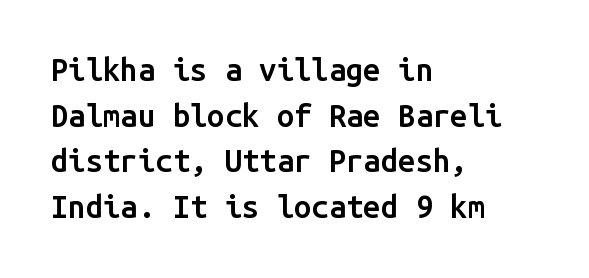
Q: Is the text bold? A: Semi-bold.
Q: Is the text italic (slanted)? A: No, it is upright.
Q: Is the typeface a serif or a sans-serif typeface? A: Sans-serif.
Q: Is the text underlined? A: No.
Q: How is the paragraph aligned? A: Left-aligned.
Q: Is the spacing between letters normal or unusually wide? A: Normal.
Q: Is the spacing between lines tight, normal or loose? A: Normal.
Q: Width (condensed, normal, or wide)? A: Normal.
Q: Stroke contrast? A: Low.
Q: x-height? A: Medium.
Q: Monospaced? A: Yes.
